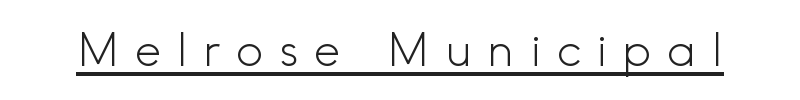
Each letter's strokes conclude bluntly, with no projecting serifs. The weight tops out at a normal text grade. Short note: letters widely spaced. What decoration does the sample have? An underline. If you drew a line through each stem, it would be perfectly vertical. The letters advance in unequal steps, a hallmark of proportional type.
